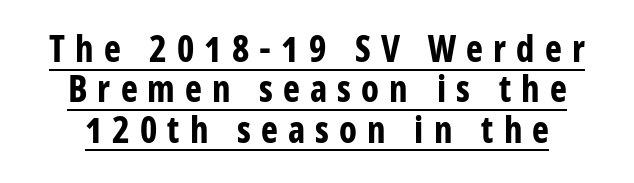
The image shows 36 px bold, condensed sans-serif type, upright; set tight line spacing (1.12x), unusually wide letter spacing (+0.28 em), underlined; low stroke contrast and a large x-height.
